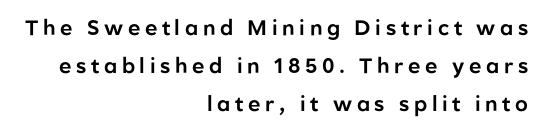
{"italic": "no", "underline": "no", "align": "right", "line_spacing_ratio": 1.8, "letter_spacing": "wide", "letter_spacing_em": 0.22, "glyph_px": 21}
